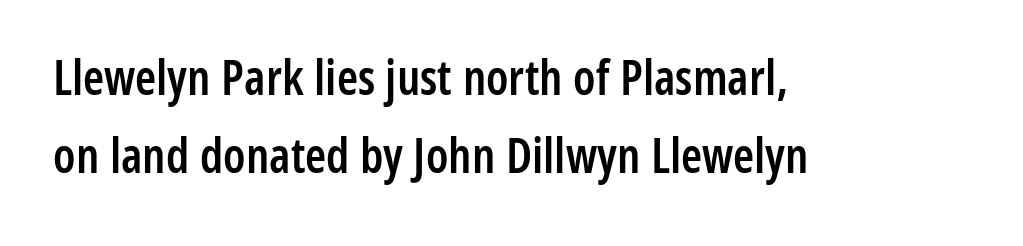
A bare baseline throughout the passage. Spacing between characters is what you'd get straight out of the box. Ascenders rise straight up at ninety degrees. What kind of face is this? One without serifs — a sans. Quick note: interline space is typical.
